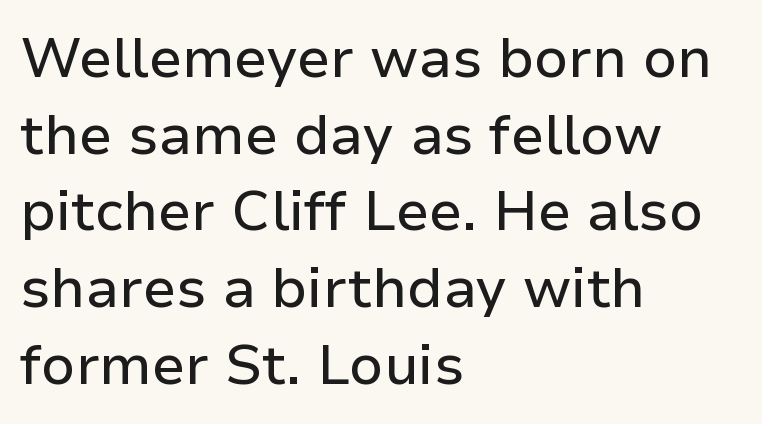
Horizontal bands of white between lines are of average thickness. Proportional: the letters do not fall into vertical columns. You can tell it's not italic because the verticals are truly vertical. Horizontally, the lines are justified to the leading edge only.
